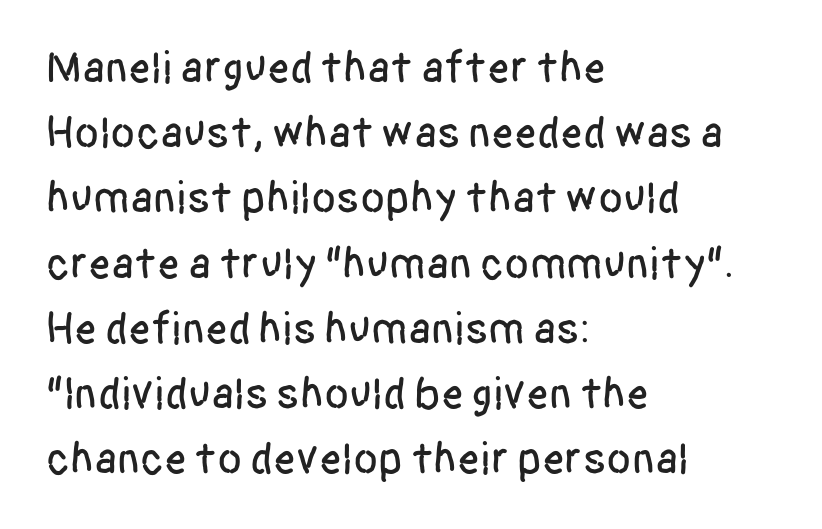
Q: Is the text italic (slanted)? A: No, it is upright.
Q: Is the typeface a serif or a sans-serif typeface? A: Sans-serif.
Q: Is the text underlined? A: No.
Q: How is the paragraph aligned? A: Left-aligned.
Q: Is the spacing between letters normal or unusually wide? A: Normal.
Q: Is the spacing between lines tight, normal or loose? A: Normal.
Q: Width (condensed, normal, or wide)? A: Condensed.
Q: Stroke contrast? A: Low.
Q: x-height? A: Large.
Q: Monospaced? A: No.
